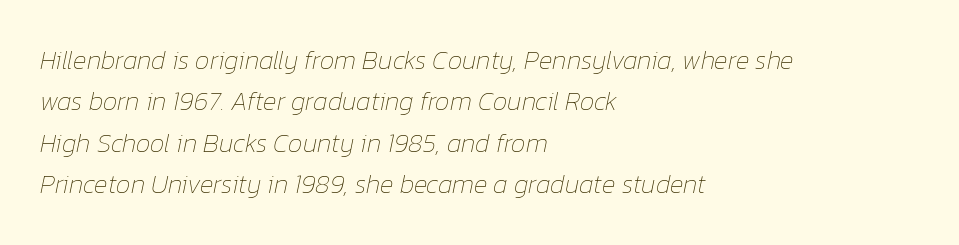
Horizontal bands of white between lines are of average thickness. The space directly below the letters is spotless. Between one letter and the next there's only the usual sliver of space. Characters are canted at an angle relative to the baseline's perpendicular. The weight tops out at a normal text grade. Reading down the block, your eye returns to a fixed left position each line.
